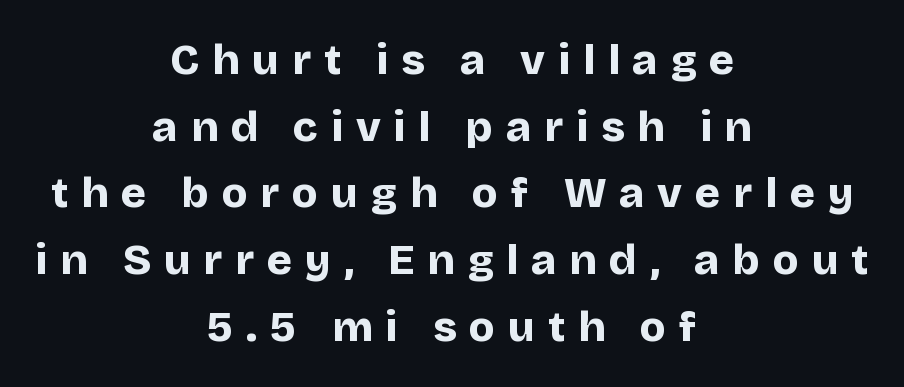
A dark, heavy texture on the line: the type is bold. Serif or sans? Sans — the stroke terminals are bare. Ordinary non-slanted type is in use. Each line is balanced around a shared central axis. Rule under the text: the space is simply empty.
